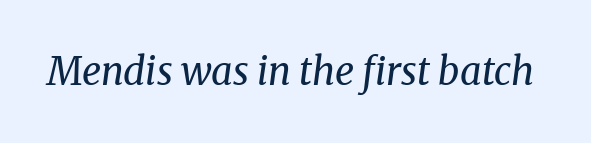
{"serif": "yes", "italic": "yes", "lean": "right", "slant_degrees": 8, "bold": "no", "weight": "regular", "width": "normal", "stroke_contrast": "medium", "x_height": "medium", "monospaced": "no", "underline": "no", "letter_spacing": "normal", "letter_spacing_em": 0.0, "glyph_px": 38}
